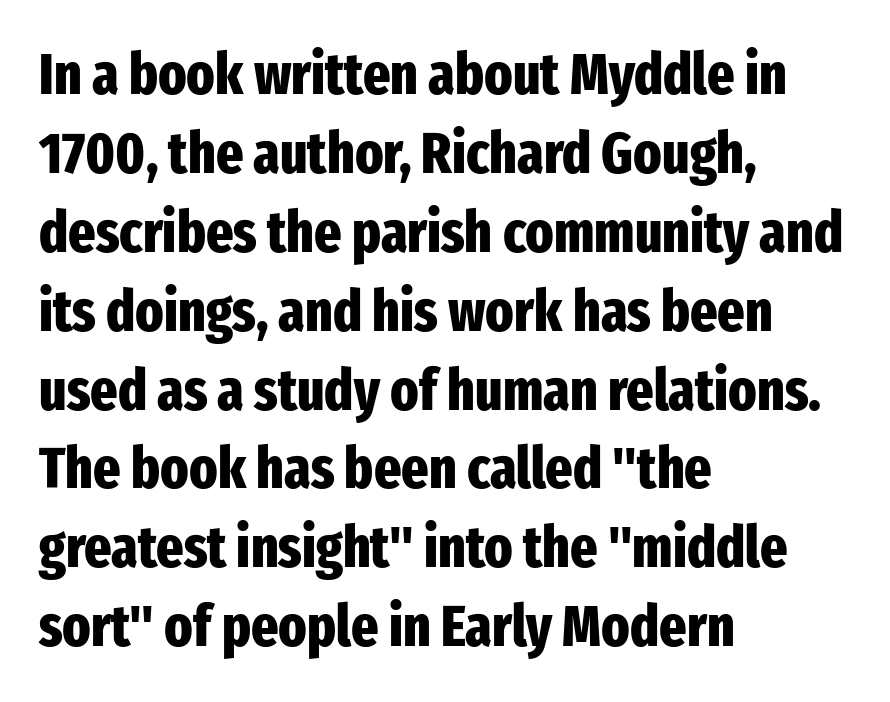
These lines stack with their left ends in a neat column. Nothing sits at the stroke ends, so this counts as sans-serif. The font's upright variant was chosen for this text. Normally led — the rows are evenly, conventionally spaced.
